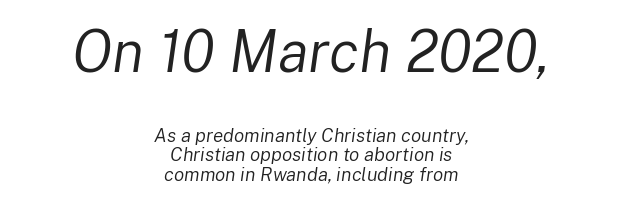
{"italic": "yes", "lean": "right", "slant_degrees": 8, "bold": "no", "weight": "regular", "width": "normal", "stroke_contrast": "low", "x_height": "medium", "monospaced": "no", "underline": "no", "align": "center", "line_spacing": "tight", "line_spacing_ratio": 1.04, "letter_spacing": "normal", "letter_spacing_em": 0.0, "larger_block": "first", "size_ratio": 3.05, "glyph_px": 58}
